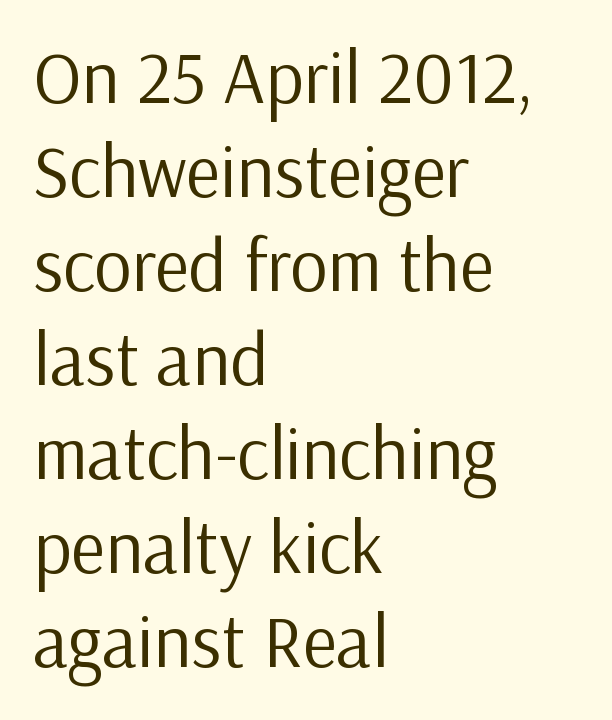
The image shows 74 px regular-weight sans-serif type, upright; set left-aligned, normal line spacing (1.27x), normal letter spacing, not underlined; low stroke contrast and a medium x-height.
